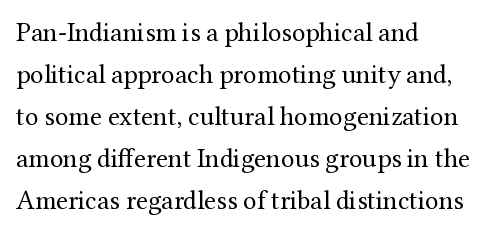
The image shows 27 px text type, upright; set left-aligned, normal line spacing (1.56x), normal letter spacing, not underlined.
